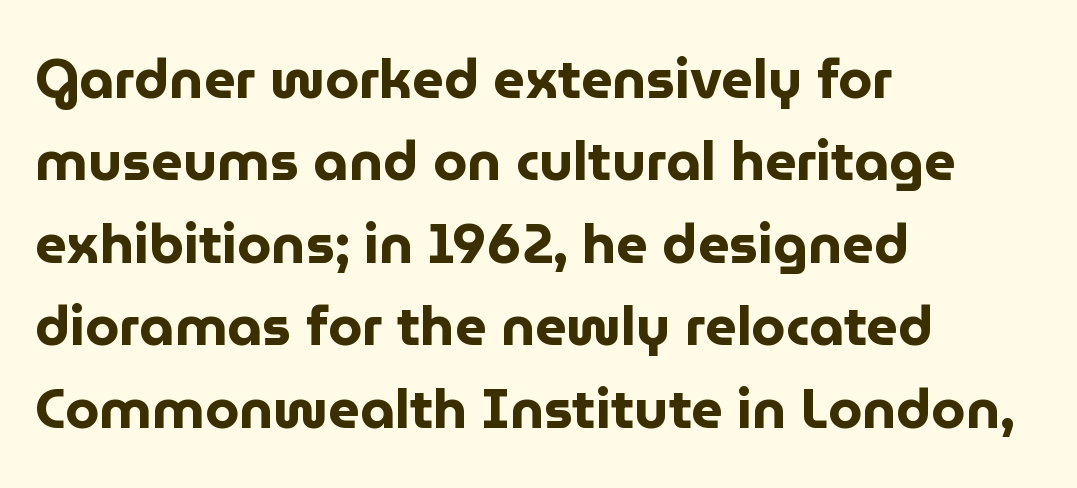
Q: Is the text bold? A: Yes.
Q: Is the text italic (slanted)? A: No, it is upright.
Q: Is the typeface a serif or a sans-serif typeface? A: Sans-serif.
Q: Is the text underlined? A: No.
Q: How is the paragraph aligned? A: Left-aligned.
Q: Is the spacing between letters normal or unusually wide? A: Normal.
Q: Is the spacing between lines tight, normal or loose? A: Normal.
Q: Width (condensed, normal, or wide)? A: Normal.
Q: Stroke contrast? A: Low.
Q: x-height? A: Medium.
Q: Monospaced? A: No.
